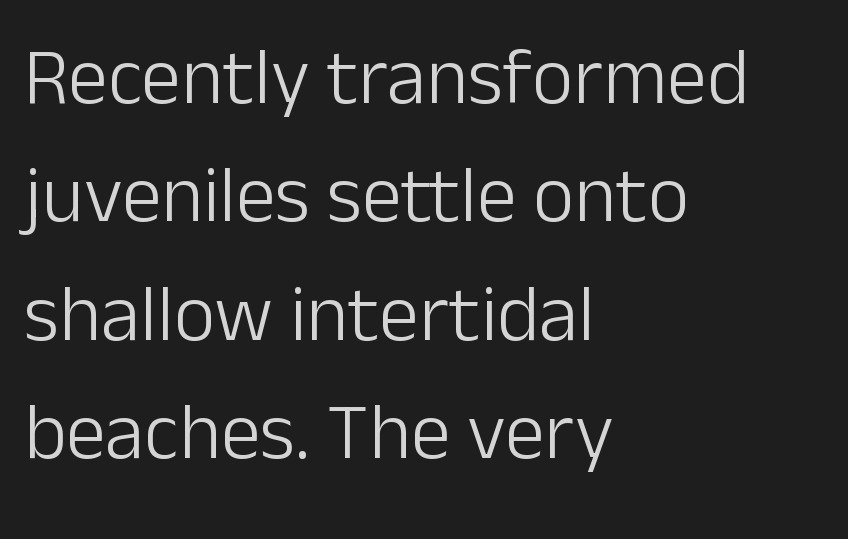
Stroke terminals: plain, sans-serif. Here the designer chose a conventional face with non-uniform glyph widths. The passage shown has conventional tracking throughout. A light-to-regular cut is what we see here. The lines in this sample share a left origin and differ only in where they stop. Has an underline been added? It has not.
